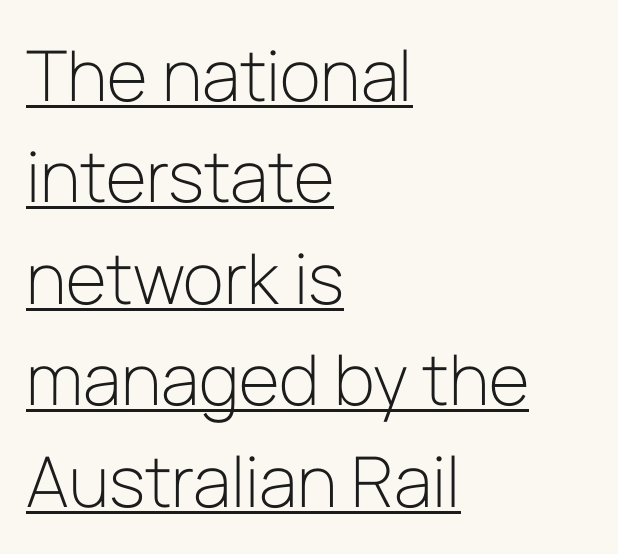
Q: Is the text bold? A: No.
Q: Is the text italic (slanted)? A: No, it is upright.
Q: Is the typeface a serif or a sans-serif typeface? A: Sans-serif.
Q: Is the text underlined? A: Yes.
Q: How is the paragraph aligned? A: Left-aligned.
Q: Is the spacing between letters normal or unusually wide? A: Normal.
Q: Is the spacing between lines tight, normal or loose? A: Normal.
Q: Width (condensed, normal, or wide)? A: Normal.
Q: Stroke contrast? A: Low.
Q: x-height? A: Medium.
Q: Monospaced? A: No.
